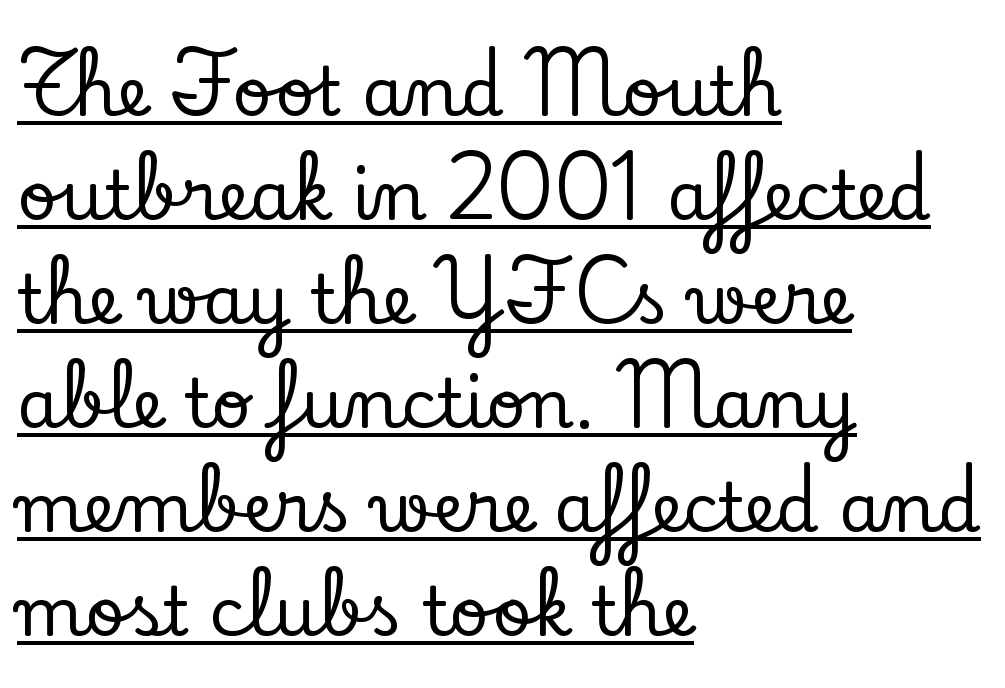
Q: Is the text italic (slanted)? A: No, it is upright.
Q: Is the typeface a serif or a sans-serif typeface? A: Serif.
Q: Is the text underlined? A: Yes.
Q: How is the paragraph aligned? A: Left-aligned.
Q: Is the spacing between letters normal or unusually wide? A: Normal.
Q: Is the spacing between lines tight, normal or loose? A: Normal.
Q: Width (condensed, normal, or wide)? A: Normal.
Q: Stroke contrast? A: Low.
Q: x-height? A: Small.
Q: Monospaced? A: No.
